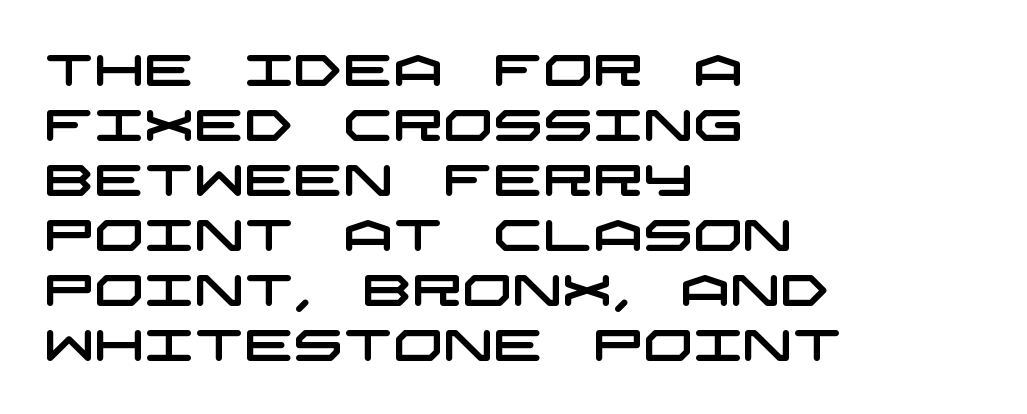
{"serif": "no", "width": "wide", "stroke_contrast": "low", "x_height": "large", "underline": "no", "align": "left", "line_spacing": "normal", "line_spacing_ratio": 1.25, "letter_spacing": "normal", "letter_spacing_em": 0.0, "glyph_px": 44}
